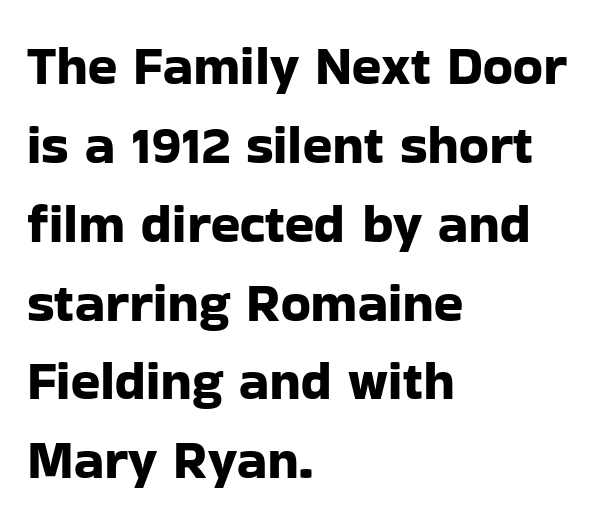
{"serif": "no", "italic": "no", "width": "normal", "stroke_contrast": "low", "x_height": "medium", "monospaced": "no", "underline": "no", "align": "left", "line_spacing": "normal", "line_spacing_ratio": 1.46, "letter_spacing": "normal", "letter_spacing_em": 0.0, "glyph_px": 54}
